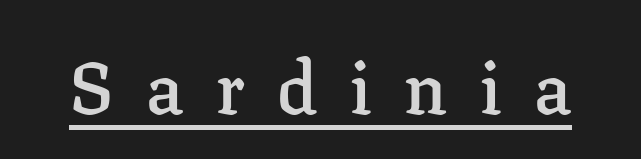
The image shows 74 px semibold serif type, upright; set unusually wide letter spacing (+0.44 em), underlined; low stroke contrast and a medium x-height.
